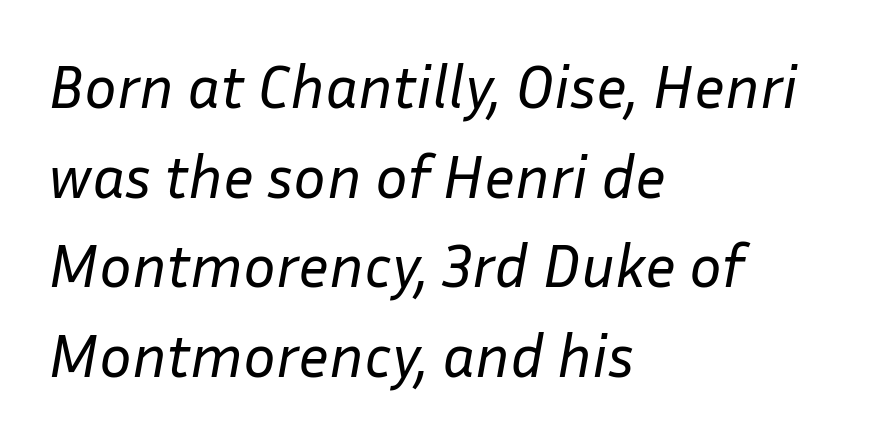
Q: Is the text bold? A: No.
Q: Is the text italic (slanted)? A: Yes, it leans right by about 10 degrees.
Q: Is the text underlined? A: No.
Q: How is the paragraph aligned? A: Left-aligned.
Q: Is the spacing between letters normal or unusually wide? A: Normal.
Q: Is the spacing between lines tight, normal or loose? A: Normal.
Q: Width (condensed, normal, or wide)? A: Normal.
Q: Stroke contrast? A: Low.
Q: x-height? A: Medium.
Q: Monospaced? A: No.
